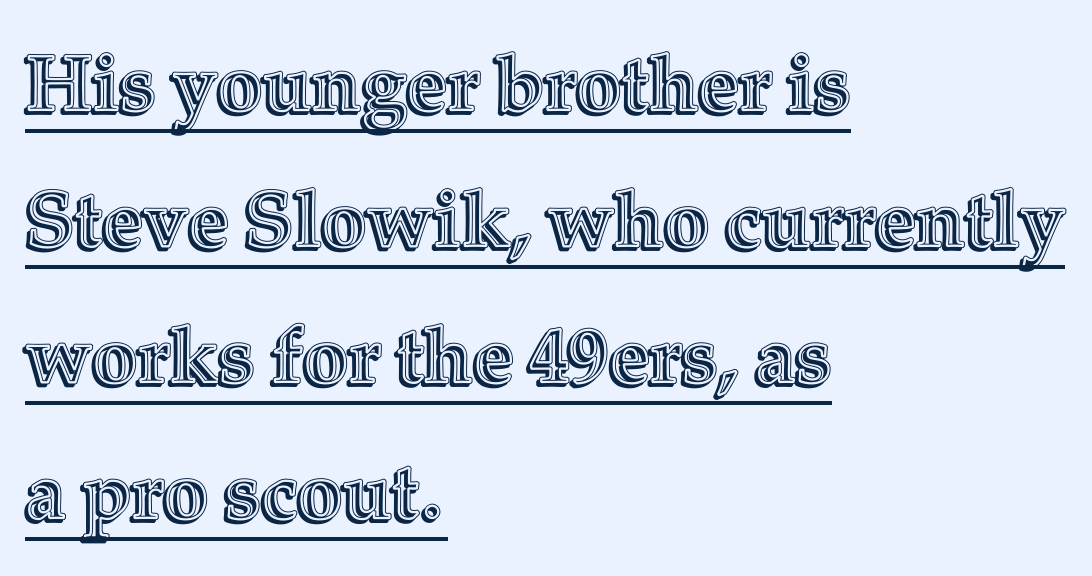
Q: Is the text italic (slanted)? A: No, it is upright.
Q: Is the text underlined? A: Yes.
Q: How is the paragraph aligned? A: Left-aligned.
Q: Is the spacing between letters normal or unusually wide? A: Normal.
Q: Width (condensed, normal, or wide)? A: Normal.
Q: x-height? A: Medium.
Q: Monospaced? A: No.
